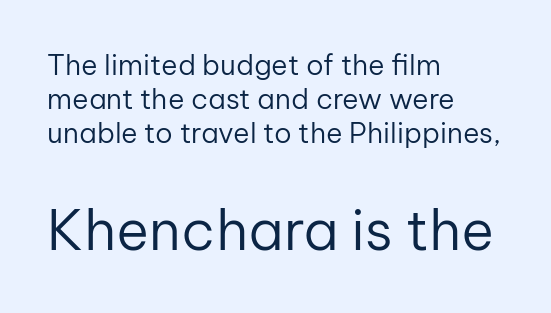
The image shows 56 px regular-weight sans-serif type, upright; set left-aligned, line spacing 1.22x, normal letter spacing, not underlined; the second (bottom) block is 2.0x larger; low stroke contrast and a medium x-height.
